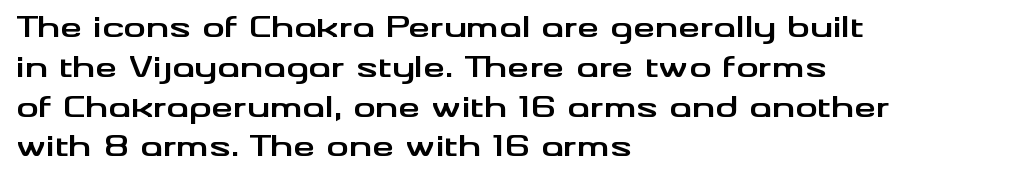
The baseline area is clear. Is there any slant? The stems are plumb. You could not count columns in this text — the font is proportionally spaced. On the weight axis this lands at bold, roughly 700.
